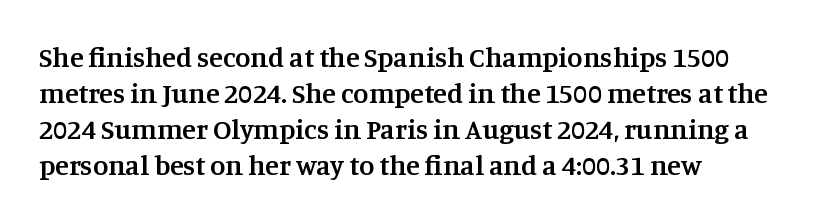
The paragraph has a hard left edge and a soft right edge. Quick note: not italic, upright. The face used here is proportionally spaced, like ordinary book or web type. The characters display serif detailing at their extremities.
